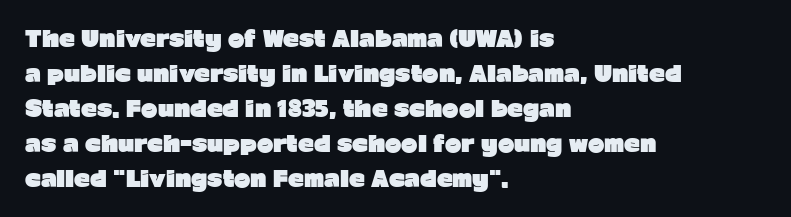
Q: Is the text bold? A: Yes.
Q: Is the text italic (slanted)? A: No, it is upright.
Q: Is the text underlined? A: No.
Q: How is the paragraph aligned? A: Left-aligned.
Q: Is the spacing between letters normal or unusually wide? A: Normal.
Q: Is the spacing between lines tight, normal or loose? A: Normal.
